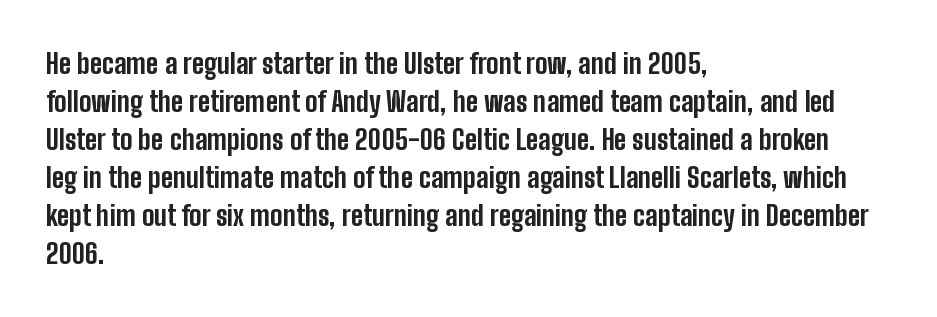
In terms of posture, this sample is upright. Summary of weight: heavy, a full bold. Baseline-to-baseline distance is the conventional proportion of letter height. Just letters on the line, the space beneath them empty. Letter spacing: default.
